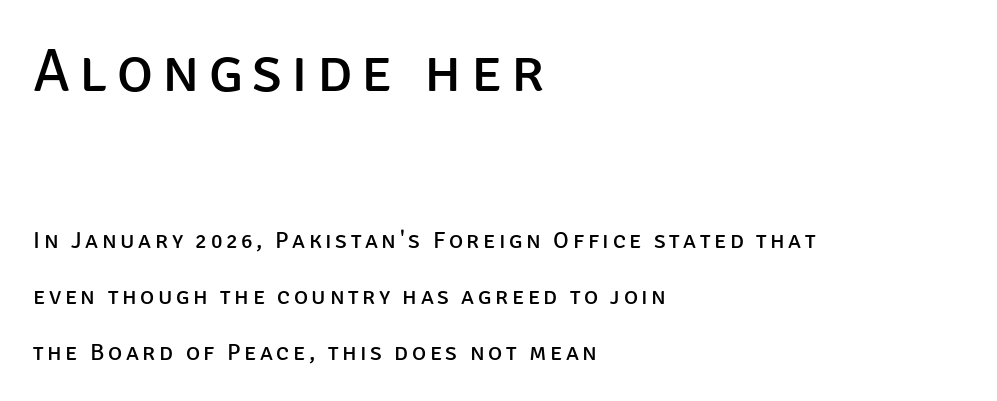
Whoever set this chose breathing room over compactness in the vertical rhythm. The block sitting higher on the canvas is the one with enlarged characters. This rendering features lettering with no underline. Notice how the stems are strictly vertical — no italics here. Compared with a centered layout, this one pins lines to the left instead.
